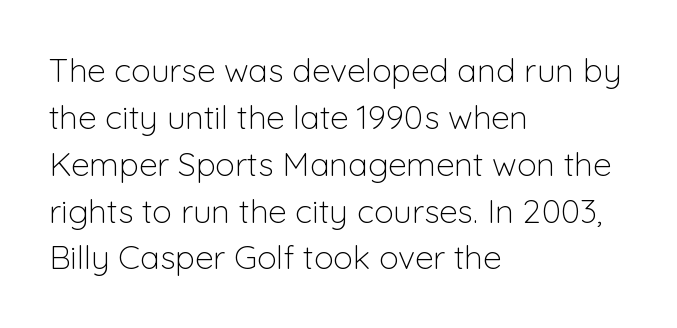
Q: Is the text bold? A: No.
Q: Is the text italic (slanted)? A: No, it is upright.
Q: Is the typeface a serif or a sans-serif typeface? A: Sans-serif.
Q: Is the text underlined? A: No.
Q: How is the paragraph aligned? A: Left-aligned.
Q: Is the spacing between letters normal or unusually wide? A: Normal.
Q: Is the spacing between lines tight, normal or loose? A: Normal.
Q: Width (condensed, normal, or wide)? A: Normal.
Q: Stroke contrast? A: Low.
Q: x-height? A: Medium.
Q: Monospaced? A: No.
